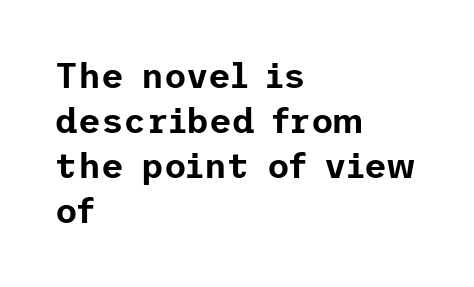
The image shows 35 px sans-serif type, upright; set left-aligned, normal line spacing (1.29x), normal letter spacing, not underlined; low stroke contrast and a medium x-height.
